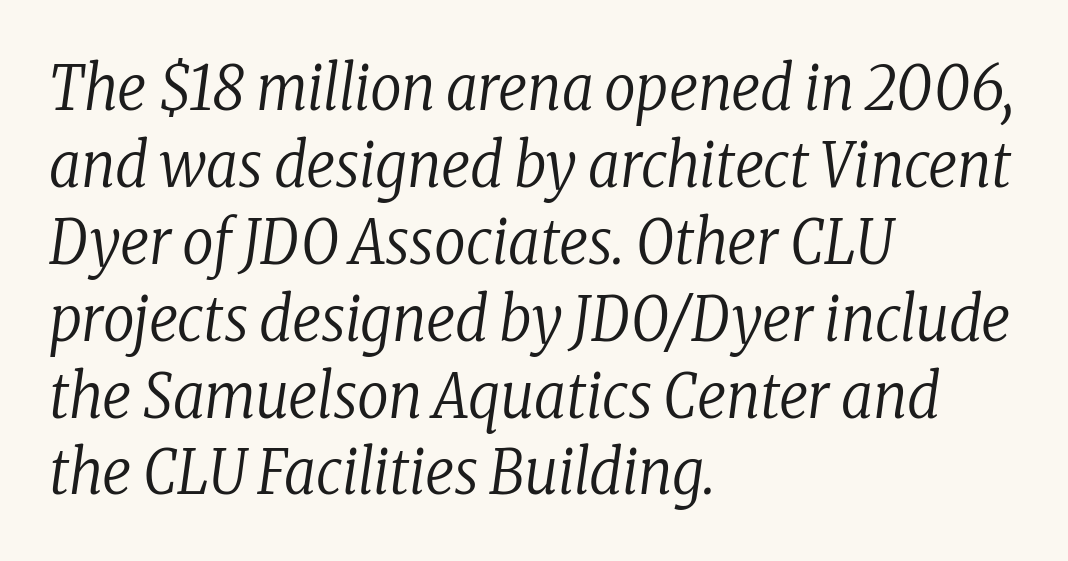
{"serif": "yes", "italic": "yes", "lean": "right", "slant_degrees": 8, "bold": "no", "weight": "regular", "width": "condensed", "stroke_contrast": "low", "x_height": "medium", "monospaced": "no", "underline": "no", "align": "left", "line_spacing_ratio": 1.24, "letter_spacing": "normal", "letter_spacing_em": 0.0, "glyph_px": 62}
